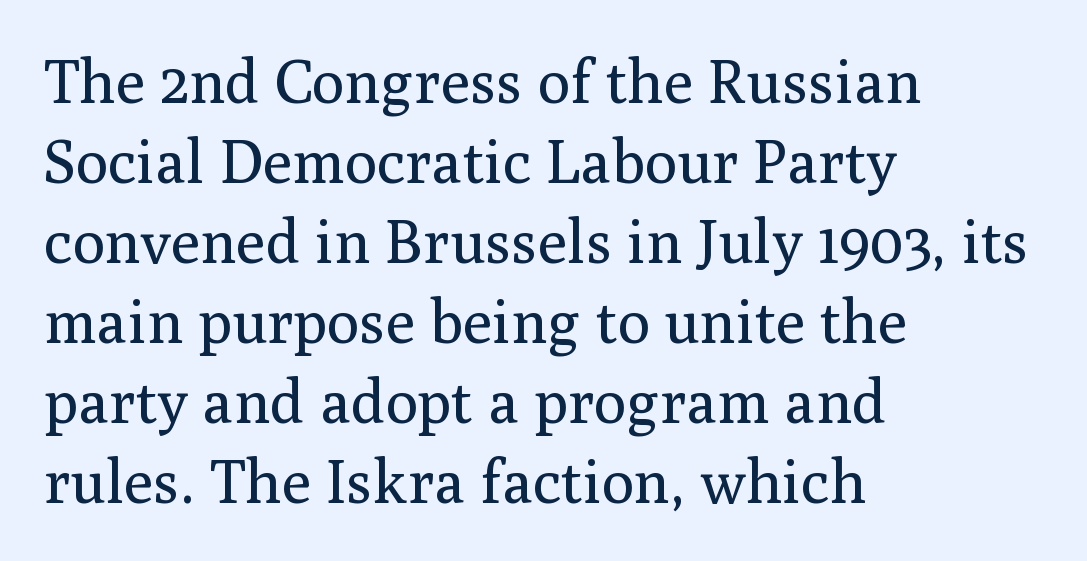
Q: Is the text bold? A: No.
Q: Is the text italic (slanted)? A: No, it is upright.
Q: Is the typeface a serif or a sans-serif typeface? A: Serif.
Q: Is the text underlined? A: No.
Q: How is the paragraph aligned? A: Left-aligned.
Q: Is the spacing between letters normal or unusually wide? A: Normal.
Q: Is the spacing between lines tight, normal or loose? A: Normal.
Q: Width (condensed, normal, or wide)? A: Normal.
Q: Stroke contrast? A: Medium.
Q: x-height? A: Medium.
Q: Monospaced? A: No.
